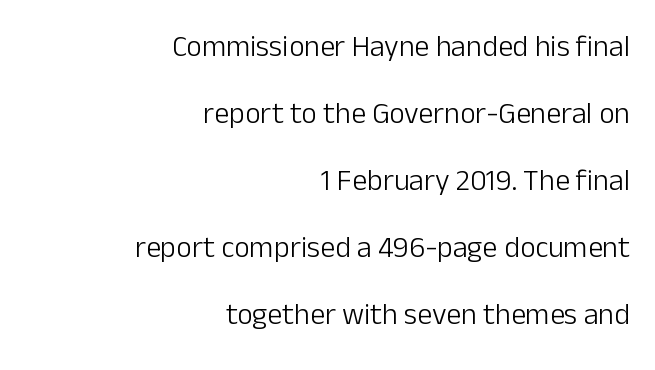
{"serif": "no", "italic": "no", "bold": "no", "weight": "light", "width": "normal", "stroke_contrast": "low", "x_height": "medium", "monospaced": "no", "underline": "no", "align": "right", "line_spacing": "loose", "line_spacing_ratio": 2.23, "letter_spacing": "normal", "letter_spacing_em": 0.0, "glyph_px": 30}
